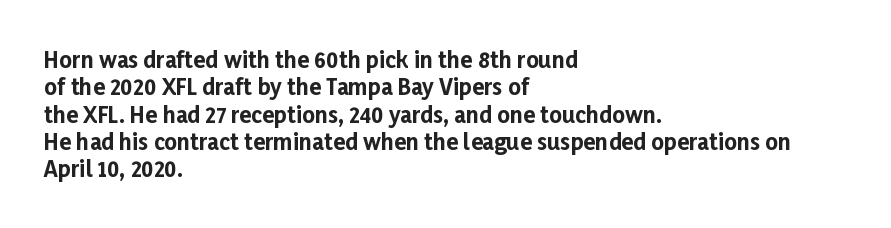
{"italic": "no", "bold": "yes", "underline": "no", "align": "left", "line_spacing_ratio": 1.24, "letter_spacing": "normal", "letter_spacing_em": 0.0, "glyph_px": 22}
